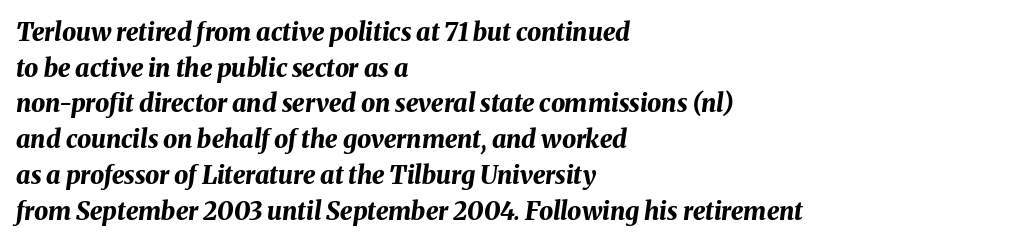
Q: Is the text bold? A: Yes.
Q: Is the text italic (slanted)? A: Yes, it leans right by about 8 degrees.
Q: Is the text underlined? A: No.
Q: How is the paragraph aligned? A: Left-aligned.
Q: Is the spacing between letters normal or unusually wide? A: Normal.
Q: Is the spacing between lines tight, normal or loose? A: Normal.
